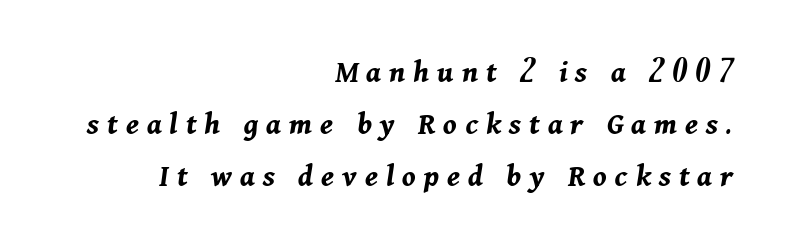
Q: Is the text bold? A: Yes.
Q: Is the text italic (slanted)? A: Yes, it leans right by about 11 degrees.
Q: Is the text underlined? A: No.
Q: How is the paragraph aligned? A: Right-aligned.
Q: Is the spacing between letters normal or unusually wide? A: Unusually wide.
Q: Is the spacing between lines tight, normal or loose? A: Normal.
Q: Width (condensed, normal, or wide)? A: Normal.
Q: Stroke contrast? A: Medium.
Q: x-height? A: Medium.
Q: Monospaced? A: No.
